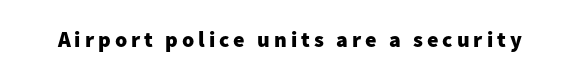
{"italic": "no", "bold": "yes", "underline": "no", "glyph_px": 22}
